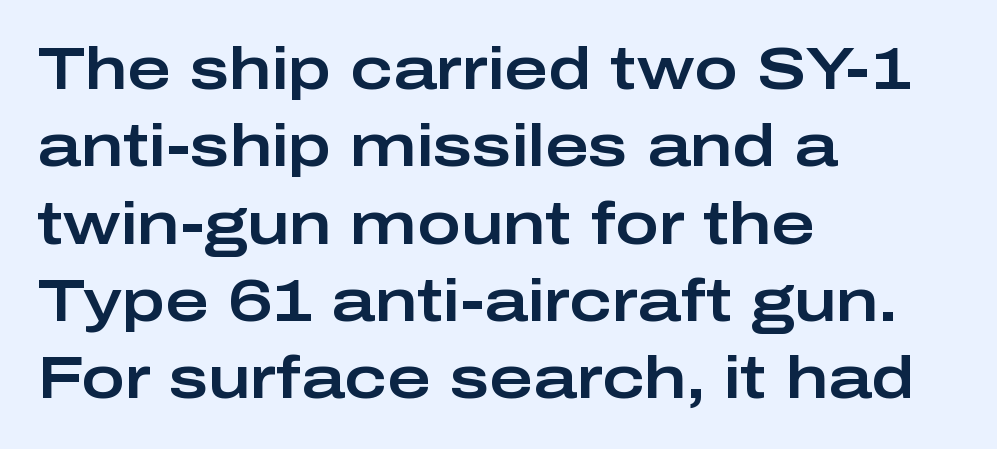
Caption: standard tracking, unaltered. A typesetter would call this proportional, since set widths differ per character. What's the leading like? Ordinary, nothing unusual. Anything drawn beneath the words? Only blank space. It's the straight-up-and-down kind of type. This is sans-serif lettering, the kind often seen on screens and signage.
